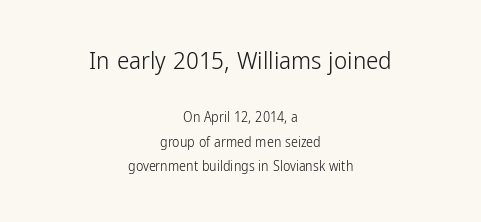
Q: Is the text bold? A: No.
Q: Is the text italic (slanted)? A: No, it is upright.
Q: Is the text underlined? A: No.
Q: How is the paragraph aligned? A: Centered.
Q: Is the spacing between letters normal or unusually wide? A: Normal.
Q: Which block of text is set in a larger size, the first (top) or the second (bottom)? A: The first (top) one.
